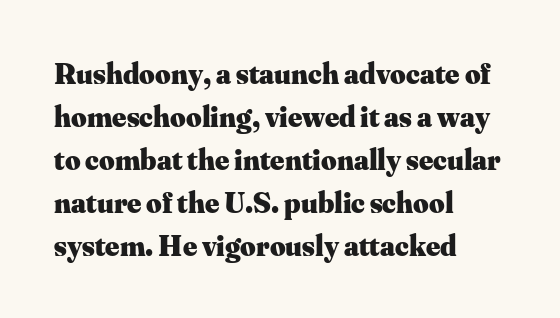
Serifs: yes, visible at the terminals of the letterforms. Alignment: flush left. Normally led — the rows are evenly, conventionally spaced. Looks like regular typesetting: each glyph gets only the width it needs. The axis of the letterforms is exactly vertical.
